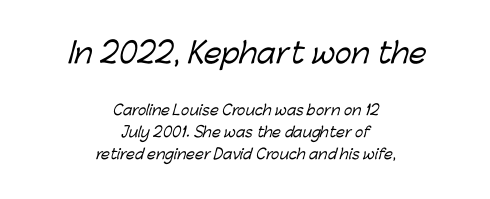
Q: Is the typeface a serif or a sans-serif typeface? A: Sans-serif.
Q: Is the text underlined? A: No.
Q: How is the paragraph aligned? A: Centered.
Q: Is the spacing between letters normal or unusually wide? A: Normal.
Q: Is the spacing between lines tight, normal or loose? A: Normal.
Q: Which block of text is set in a larger size, the first (top) or the second (bottom)? A: The first (top) one.
Q: Width (condensed, normal, or wide)? A: Normal.
Q: Stroke contrast? A: Low.
Q: x-height? A: Medium.
Q: Monospaced? A: No.
